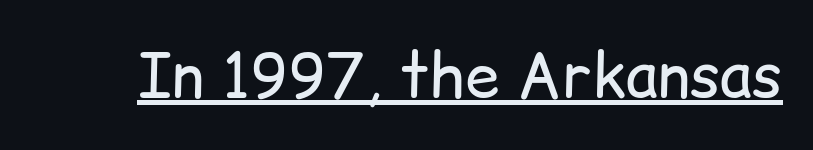
These glyphs show unthickened strokes, regular width or finer. This sample has the flowing, uneven cadence of proportional lettering. A rule runs beneath these lines of type. Unlike a traditional serif, this face leaves its strokes unadorned.
